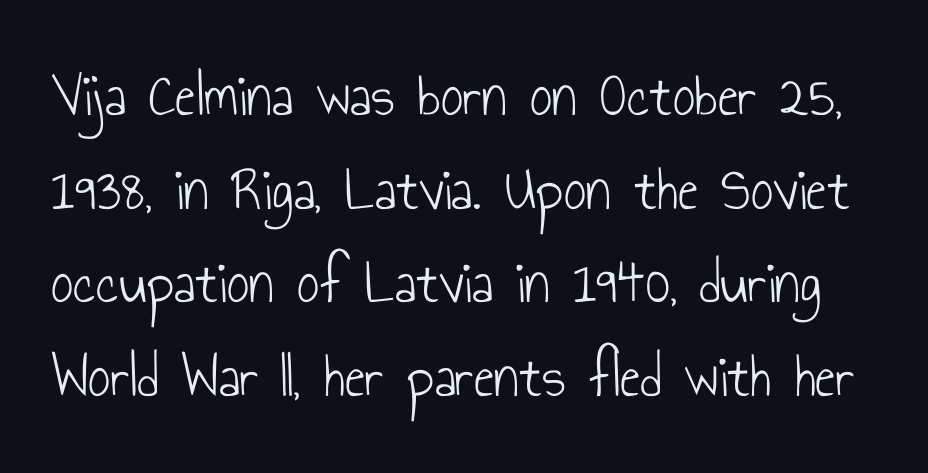
{"serif": "no", "italic": "no", "bold": "no", "weight": "light", "width": "condensed", "stroke_contrast": "low", "x_height": "small", "monospaced": "no", "underline": "no", "line_spacing": "normal", "line_spacing_ratio": 1.51, "letter_spacing": "normal", "letter_spacing_em": 0.0, "glyph_px": 62}
